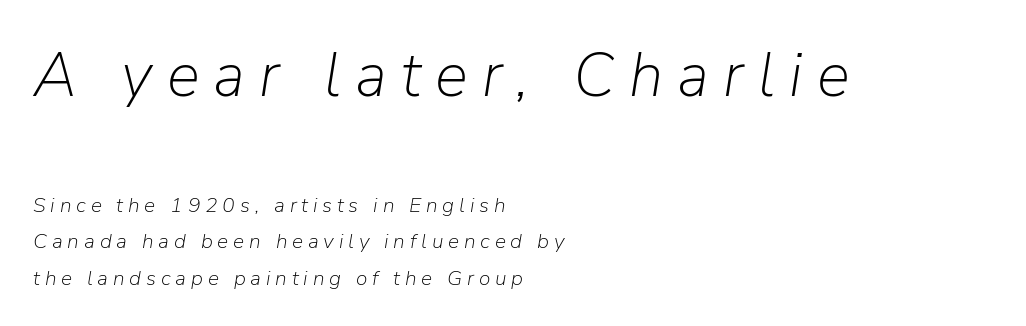
{"italic": "yes", "lean": "right", "slant_degrees": 9, "bold": "no", "weight": "light", "width": "normal", "stroke_contrast": "low", "x_height": "medium", "monospaced": "no", "underline": "no", "align": "left", "line_spacing_ratio": 1.73, "letter_spacing": "wide", "letter_spacing_em": 0.23, "larger_block": "first", "size_ratio": 2.95, "glyph_px": 62}
